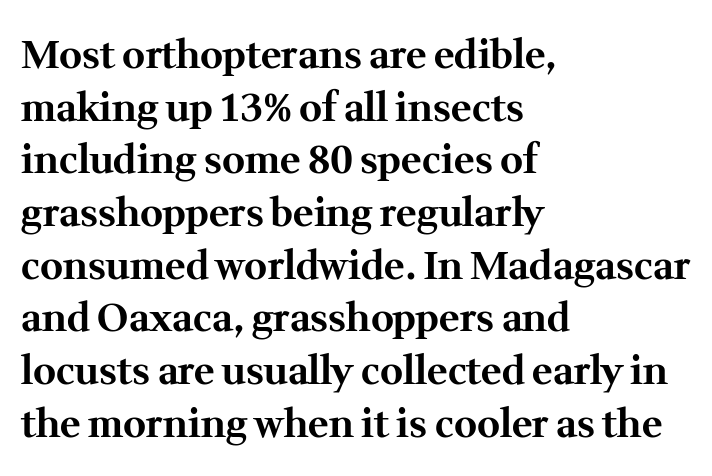
Q: Is the text bold? A: Yes.
Q: Is the text italic (slanted)? A: No, it is upright.
Q: Is the typeface a serif or a sans-serif typeface? A: Serif.
Q: Is the text underlined? A: No.
Q: How is the paragraph aligned? A: Left-aligned.
Q: Is the spacing between letters normal or unusually wide? A: Normal.
Q: Is the spacing between lines tight, normal or loose? A: Normal.
Q: Width (condensed, normal, or wide)? A: Normal.
Q: Stroke contrast? A: Medium.
Q: x-height? A: Medium.
Q: Monospaced? A: No.
